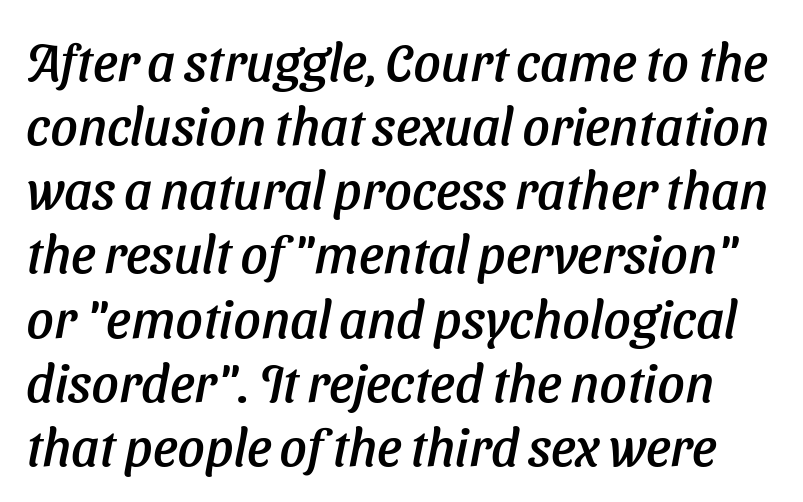
This sample has the flowing, uneven cadence of proportional lettering. Beneath every word, the page is bare. Style check: oblique. No extra tracking has been applied to these lines.
